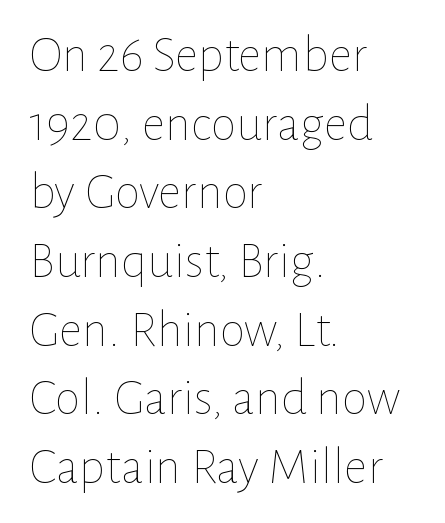
{"italic": "no", "bold": "no", "weight": "thin", "width": "normal", "stroke_contrast": "low", "x_height": "medium", "monospaced": "no", "underline": "no", "align": "left", "line_spacing": "normal", "line_spacing_ratio": 1.32, "letter_spacing": "normal", "letter_spacing_em": 0.0, "glyph_px": 52}
